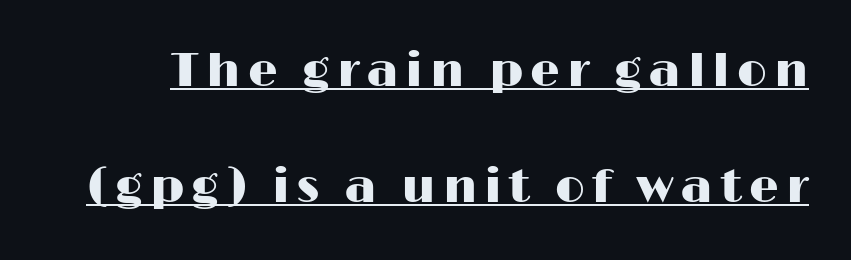
Q: Is the text italic (slanted)? A: No, it is upright.
Q: Is the typeface a serif or a sans-serif typeface? A: Sans-serif.
Q: Is the text underlined? A: Yes.
Q: Is the spacing between lines tight, normal or loose? A: Loose.
Q: Width (condensed, normal, or wide)? A: Wide.
Q: Stroke contrast? A: High.
Q: x-height? A: Medium.
Q: Monospaced? A: No.
